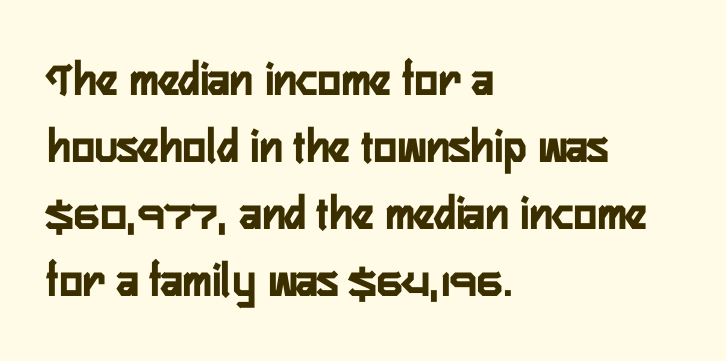
{"serif": "no", "italic": "no", "bold": "yes", "weight": "semibold", "width": "condensed", "stroke_contrast": "low", "x_height": "medium", "monospaced": "no", "underline": "no", "align": "left", "line_spacing": "normal", "line_spacing_ratio": 1.37, "letter_spacing": "normal", "letter_spacing_em": 0.0, "glyph_px": 49}
